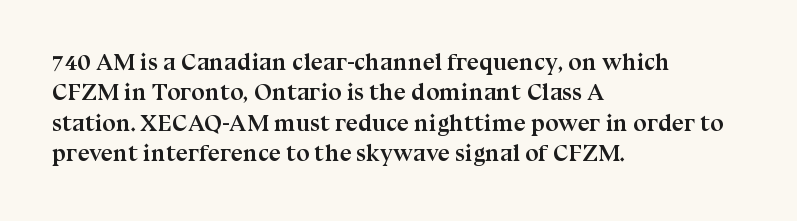
{"italic": "no", "bold": "yes", "underline": "no", "align": "left", "line_spacing": "normal", "line_spacing_ratio": 1.27, "letter_spacing": "normal", "letter_spacing_em": 0.0, "glyph_px": 24}
